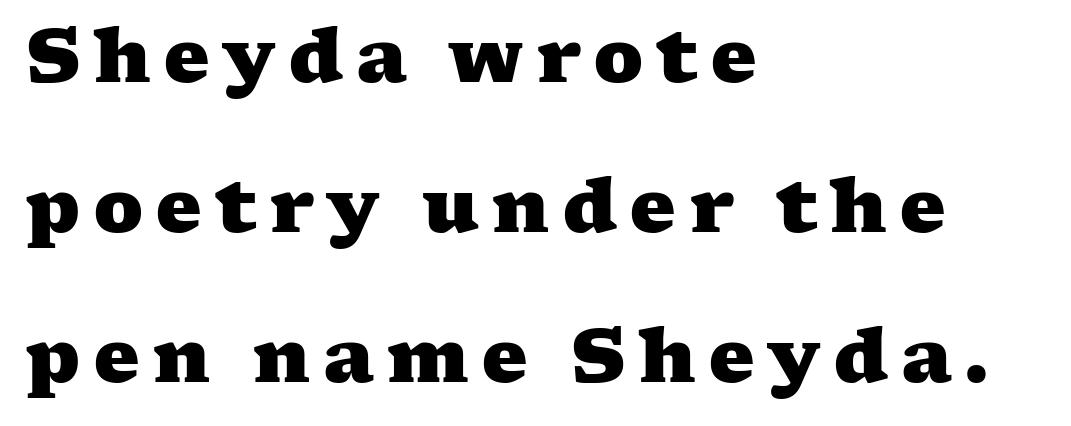
{"serif": "yes", "bold": "yes", "weight": "heavy", "width": "wide", "stroke_contrast": "medium", "x_height": "medium", "monospaced": "no", "underline": "no", "align": "left", "line_spacing": "loose", "line_spacing_ratio": 2.03, "glyph_px": 74}
